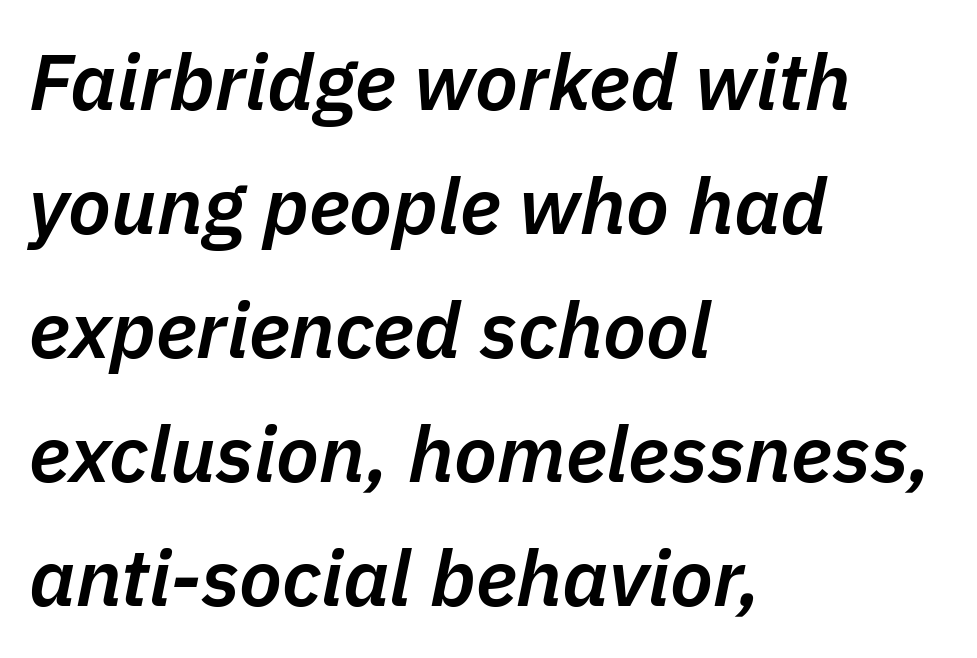
Q: Is the text bold? A: Semi-bold.
Q: Is the text italic (slanted)? A: Yes, it leans right by about 11 degrees.
Q: Is the text underlined? A: No.
Q: How is the paragraph aligned? A: Left-aligned.
Q: Is the spacing between letters normal or unusually wide? A: Normal.
Q: Is the spacing between lines tight, normal or loose? A: Normal.
Q: Width (condensed, normal, or wide)? A: Normal.
Q: Stroke contrast? A: Low.
Q: x-height? A: Medium.
Q: Monospaced? A: No.
